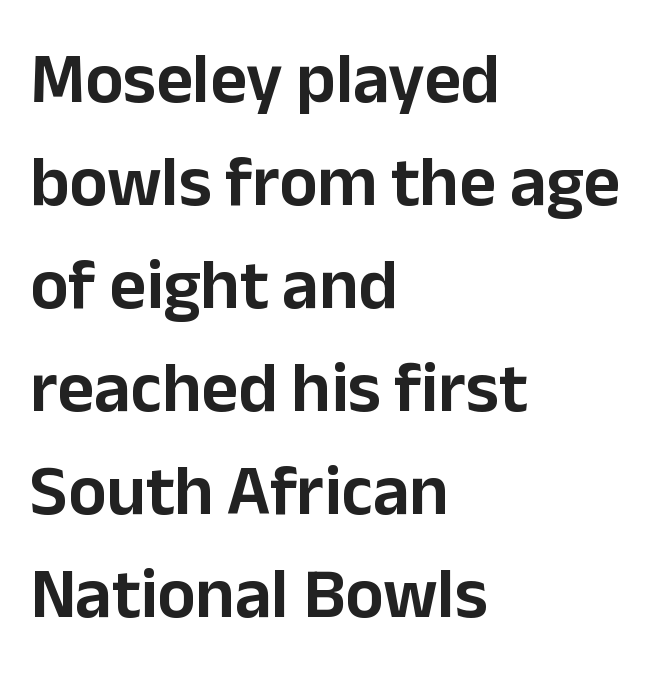
The image shows 71 px sans-serif type, upright; set left-aligned, normal line spacing (1.45x), normal letter spacing, not underlined; low stroke contrast and a medium x-height.
